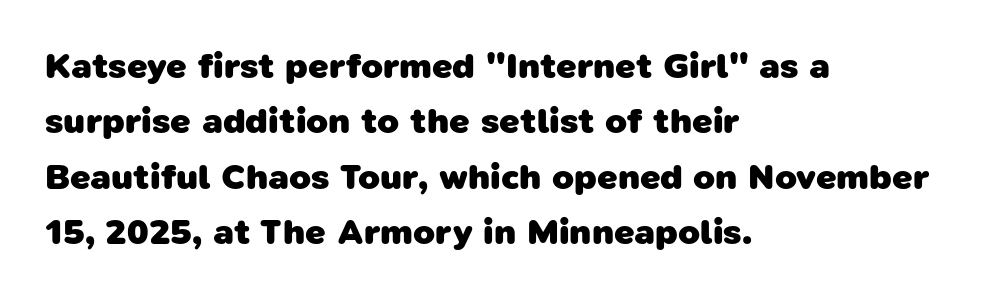
In terms of letterspacing, this is plain default setting. Nobody drew a line under any word here. Typeset ragged right — the left edge is the straight one. Its strokes are broad and dark, the hallmark of bold type. Note: no serifs on the glyphs. You could not count columns in this text — the font is proportionally spaced.
